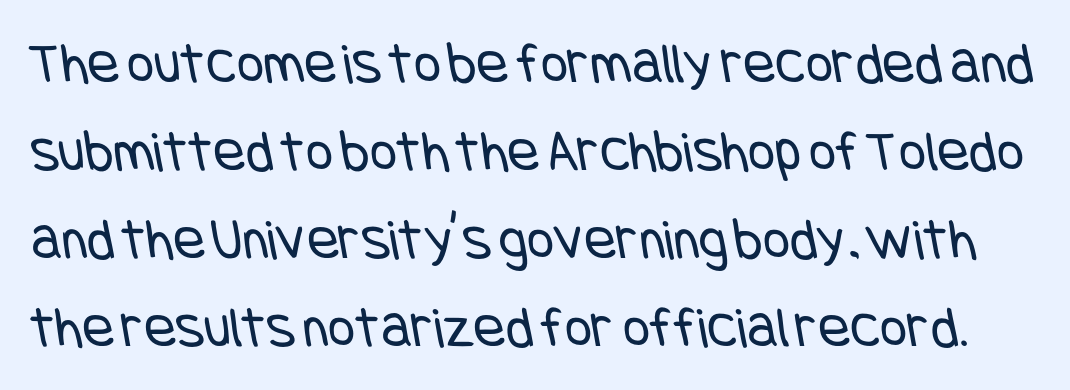
The image shows 59 px regular-weight, condensed sans-serif type; set normal line spacing (1.49x), normal letter spacing, not underlined; low stroke contrast and a large x-height.
